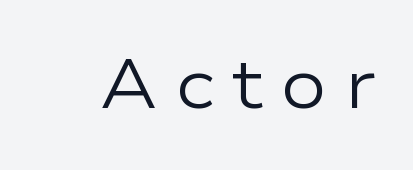
Note the varied advance widths — an 'i' is clearly narrower than an 'm'. The typeface has the unassuming heft of standard copy or less. Grotesque or geometric, the face here clearly has no serifs. Letter spacing: wide. The foot of each line stays bare and open. Vertical strokes here are truly vertical.
